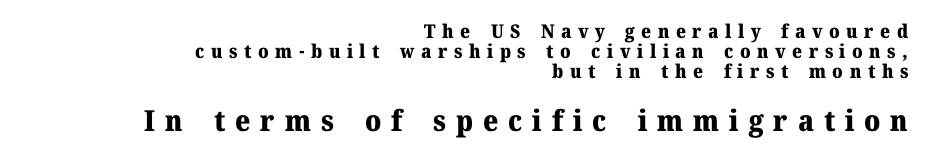
Each new line begins almost immediately beneath the previous one. Does the copy run flush right? Yes — the right margin is perfectly even. The foot of each line stays bare and open. This sample has the flowing, uneven cadence of proportional lettering. Vertical strokes here are truly vertical.
